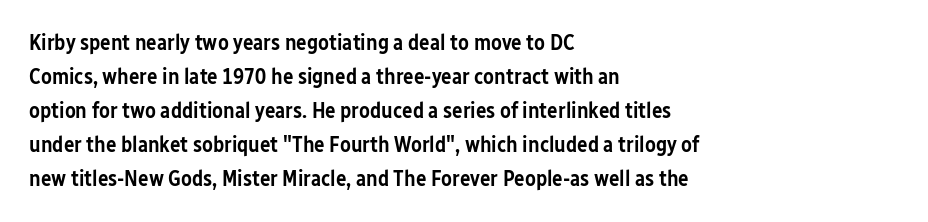
{"italic": "no", "bold": "semi", "underline": "no", "align": "left", "line_spacing": "normal", "line_spacing_ratio": 1.55, "letter_spacing": "normal", "letter_spacing_em": 0.0, "glyph_px": 22}
